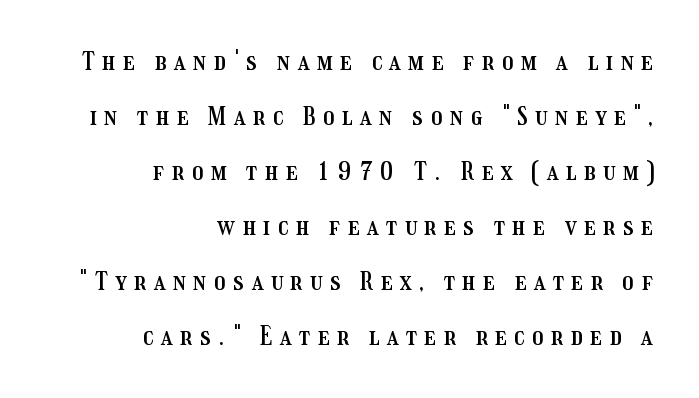
{"italic": "no", "underline": "no", "align": "right", "line_spacing": "loose", "line_spacing_ratio": 2.2, "letter_spacing": "wide", "letter_spacing_em": 0.3, "glyph_px": 25}
